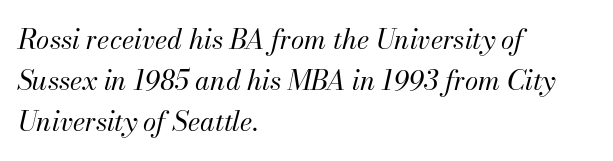
{"italic": "yes", "lean": "right", "slant_degrees": 13, "bold": "no", "underline": "no", "align": "left", "line_spacing": "normal", "line_spacing_ratio": 1.52, "letter_spacing": "normal", "letter_spacing_em": 0.0, "glyph_px": 27}
